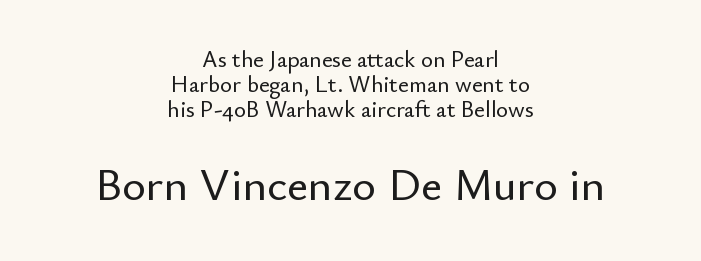
{"serif": "no", "italic": "no", "width": "normal", "stroke_contrast": "low", "x_height": "small", "monospaced": "no", "underline": "no", "align": "center", "line_spacing": "tight", "line_spacing_ratio": 1.09, "letter_spacing": "normal", "letter_spacing_em": 0.0, "larger_block": "second", "size_ratio": 2.0, "glyph_px": 46}
